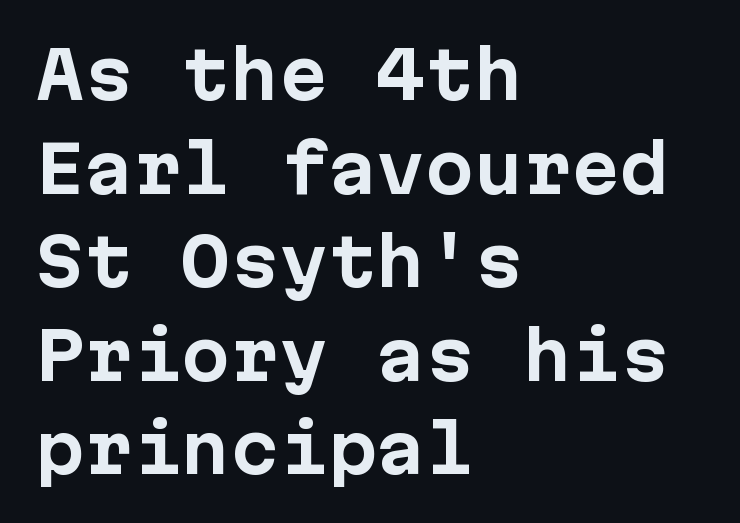
{"serif": "no", "italic": "no", "bold": "yes", "weight": "bold", "width": "normal", "stroke_contrast": "low", "x_height": "medium", "underline": "no", "align": "left", "line_spacing": "normal", "line_spacing_ratio": 1.44, "letter_spacing": "normal", "letter_spacing_em": 0.0, "glyph_px": 65}
